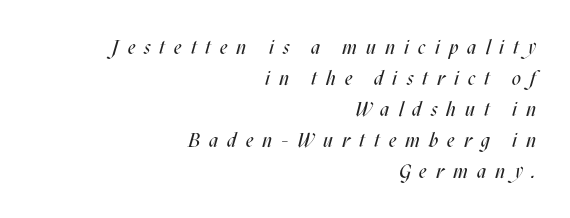
The image shows 20 px text type, italic (leaning right); set right-aligned, normal line spacing (1.55x), unusually wide letter spacing (+0.45 em), not underlined.
